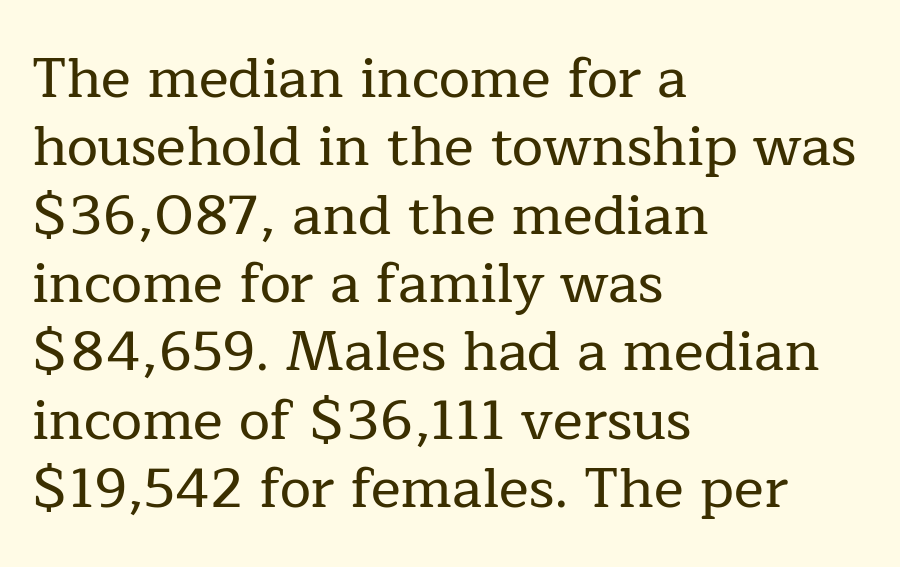
Posture: upright roman. Caption: multi-line text, flush left, ragged right. Yep, those are serifs on the letters. The rendering keeps characters at their native spacing. Words float on clear page, feet unadorned.
